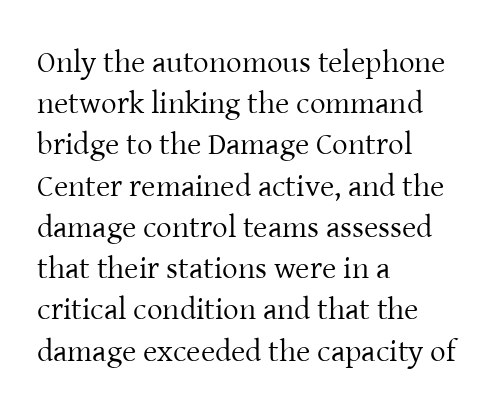
The font sits on the lighter half of the weight spectrum, regular included. Decoration check: the copy has no underline. The lettering holds an erect, upright posture throughout. These lines keep a tight, regular rhythm from letter to letter. Regarding leading, the lines here are spaced in the standard way. Line starts are locked; line ends wander.
